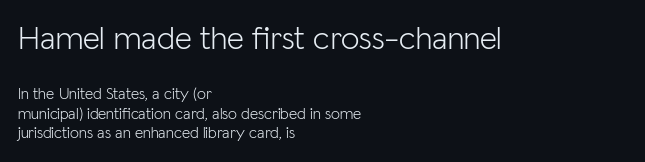
{"serif": "no", "italic": "no", "bold": "no", "weight": "light", "width": "normal", "stroke_contrast": "low", "x_height": "medium", "monospaced": "no", "underline": "no", "align": "left", "line_spacing_ratio": 1.21, "letter_spacing": "normal", "letter_spacing_em": 0.0, "larger_block": "first", "size_ratio": 2.06, "glyph_px": 33}
